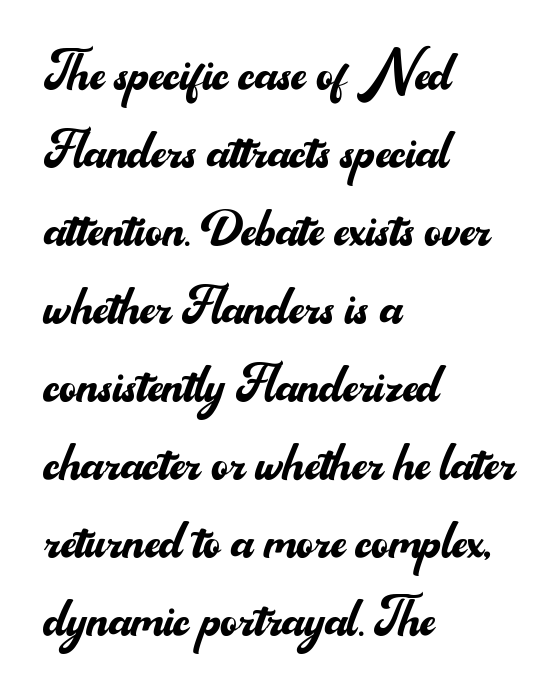
Q: Is the text bold? A: No.
Q: Is the text italic (slanted)? A: Yes.
Q: Is the typeface a serif or a sans-serif typeface? A: Sans-serif.
Q: Is the text underlined? A: No.
Q: How is the paragraph aligned? A: Left-aligned.
Q: Is the spacing between letters normal or unusually wide? A: Normal.
Q: Width (condensed, normal, or wide)? A: Normal.
Q: Stroke contrast? A: Medium.
Q: x-height? A: Small.
Q: Monospaced? A: No.
